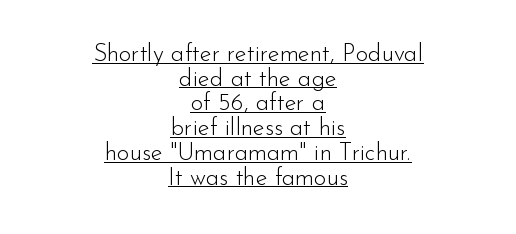
The image shows 24 px text type, upright; set centered, tight line spacing (1.03x), normal letter spacing, underlined.
